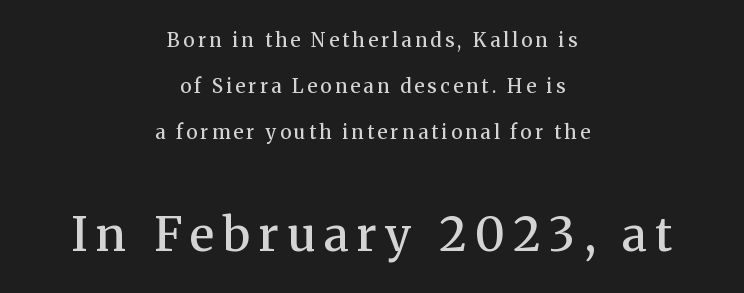
The text block is weighted toward neither margin, spreading evenly from the middle. Note: smaller setting up top, larger setting below. Clear beneath every line of the passage. Unlike italic type, these characters show no tilt at all.
